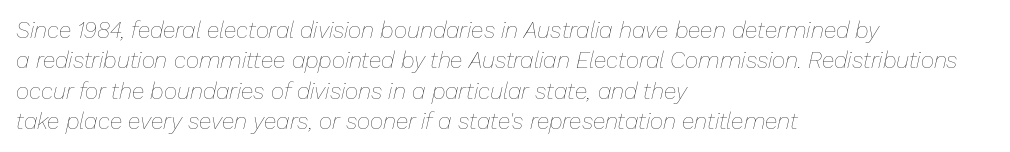
Descender tails drop into unmarked territory. Nobody touched the tracking dial on this one. The font sits on the lighter half of the weight spectrum, regular included. Horizontal bands of white between lines are of average thickness. Observe the lean: these are italic letterforms. Caption: multi-line text, flush left, ragged right.
